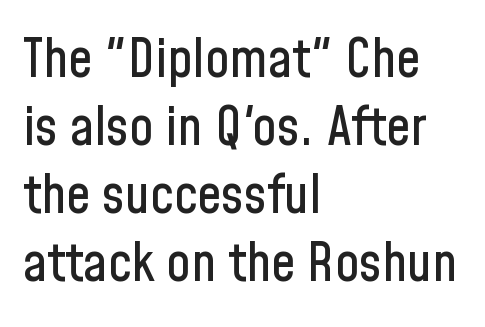
The image shows 54 px condensed sans-serif type, upright; set left-aligned, normal line spacing (1.26x), normal letter spacing, not underlined; low stroke contrast and a medium x-height.
